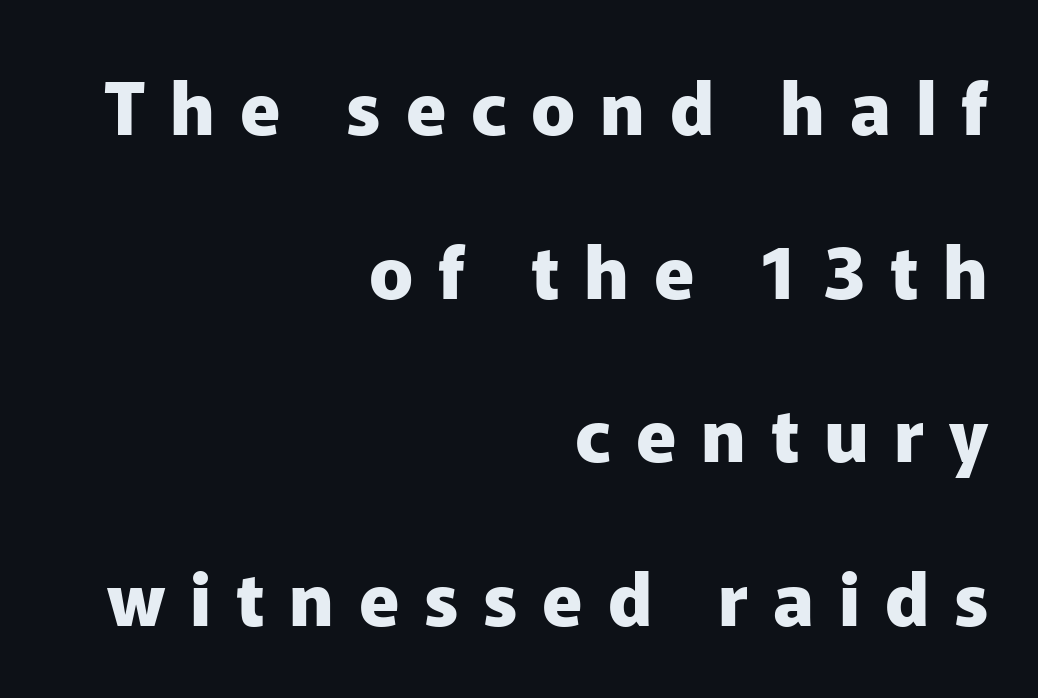
The image shows 73 px heavy sans-serif type, upright; set right-aligned, loose line spacing (2.24x), unusually wide letter spacing (+0.34 em), not underlined; low stroke contrast and a medium x-height.
